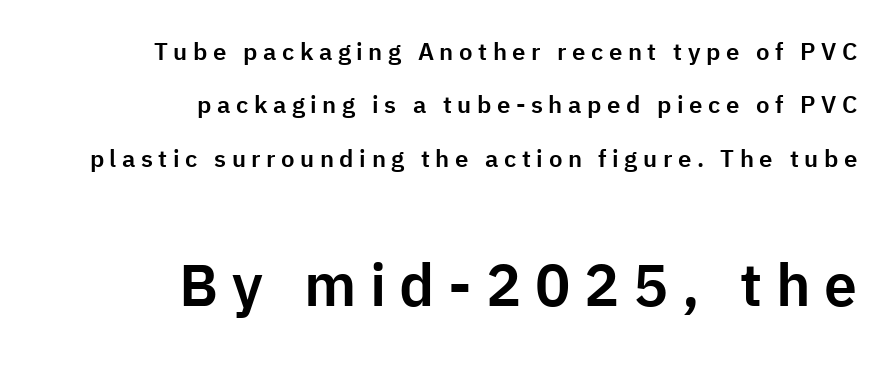
The type family on display is of the sans-serif kind. A bare baseline throughout the passage. Note: smaller setting up top, larger setting below. The rendering uses natural spacing where letterforms have individual widths.
